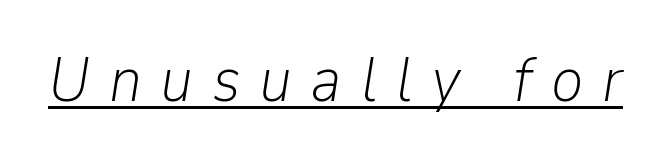
Q: Is the text bold? A: No.
Q: Is the text italic (slanted)? A: Yes, it leans right by about 9 degrees.
Q: Is the text underlined? A: Yes.
Q: Is the spacing between letters normal or unusually wide? A: Unusually wide.
Q: Width (condensed, normal, or wide)? A: Normal.
Q: Stroke contrast? A: Low.
Q: x-height? A: Medium.
Q: Monospaced? A: No.
